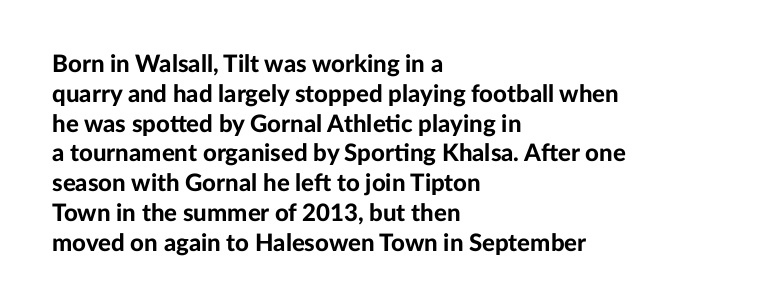
Q: Is the text bold? A: Yes.
Q: Is the text italic (slanted)? A: No, it is upright.
Q: Is the text underlined? A: No.
Q: How is the paragraph aligned? A: Left-aligned.
Q: Is the spacing between letters normal or unusually wide? A: Normal.
